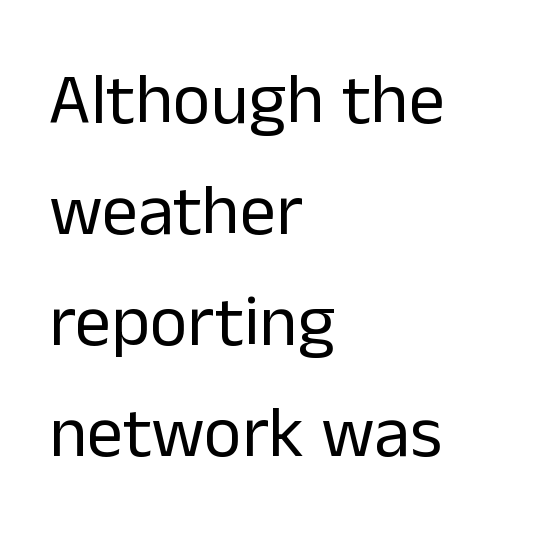
{"serif": "no", "italic": "no", "bold": "no", "weight": "regular", "width": "normal", "stroke_contrast": "low", "x_height": "medium", "monospaced": "no", "underline": "no", "align": "left", "line_spacing": "normal", "line_spacing_ratio": 1.54, "letter_spacing": "normal", "letter_spacing_em": 0.0, "glyph_px": 72}
